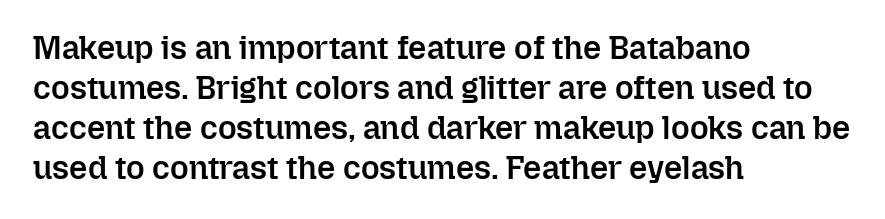
Q: Is the text bold? A: Semi-bold.
Q: Is the text italic (slanted)? A: No, it is upright.
Q: Is the text underlined? A: No.
Q: How is the paragraph aligned? A: Left-aligned.
Q: Is the spacing between letters normal or unusually wide? A: Normal.
Q: Is the spacing between lines tight, normal or loose? A: Normal.
Q: Width (condensed, normal, or wide)? A: Normal.
Q: Stroke contrast? A: Low.
Q: x-height? A: Medium.
Q: Monospaced? A: No.
